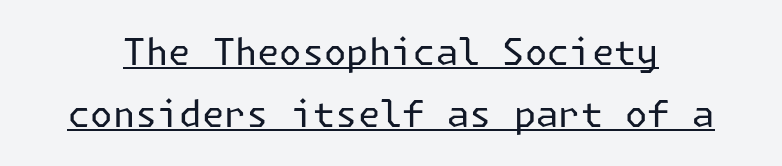
The image shows 36 px regular-weight sans-serif type, upright; set line spacing 1.73x, normal letter spacing, underlined; low stroke contrast and a medium x-height.
